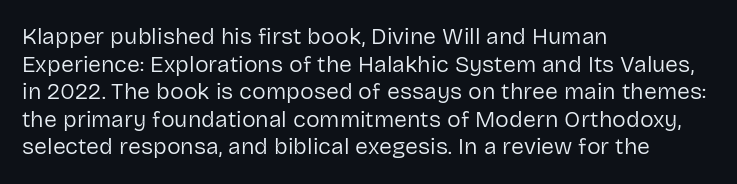
Q: Is the text bold? A: No.
Q: Is the text italic (slanted)? A: No, it is upright.
Q: Is the text underlined? A: No.
Q: How is the paragraph aligned? A: Left-aligned.
Q: Is the spacing between letters normal or unusually wide? A: Normal.
